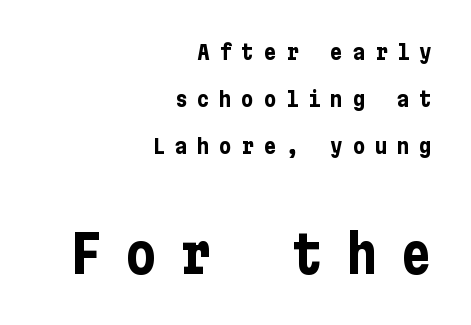
Underlining? Definitely not there. One-word summary of the alignment: right. Glyph-to-glyph distance is far greater than everyday printed text. The type sits square on the baseline with zero lean.
